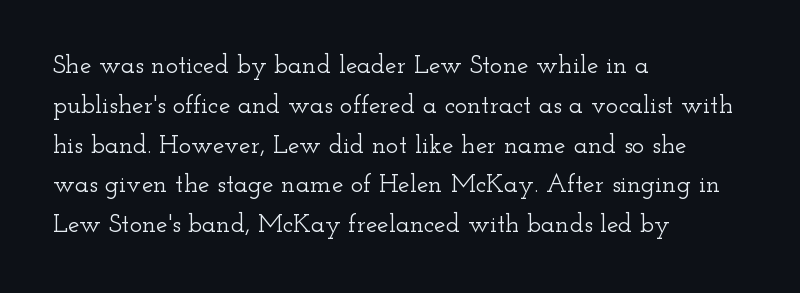
Q: Is the text italic (slanted)? A: No, it is upright.
Q: Is the text underlined? A: No.
Q: How is the paragraph aligned? A: Left-aligned.
Q: Is the spacing between letters normal or unusually wide? A: Normal.
Q: Is the spacing between lines tight, normal or loose? A: Normal.
